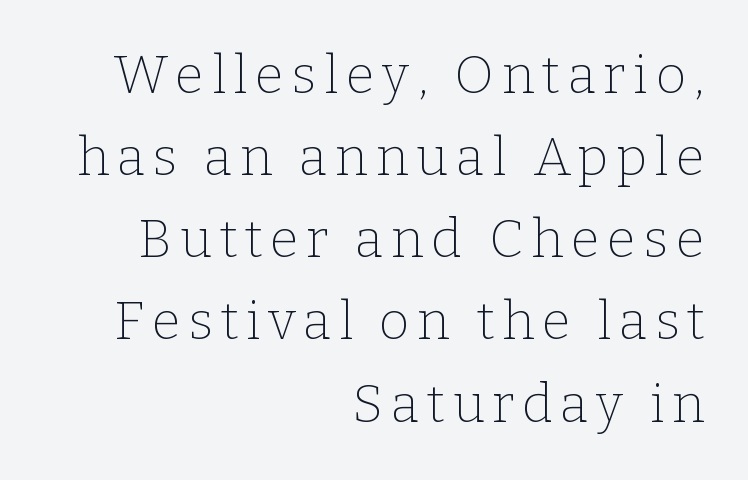
The baseline area is clear. The letters advance in unequal steps, a hallmark of proportional type. Weight: not bold — regular or lighter. The letters carry serifs — small finishing strokes at the ends of their stems.
